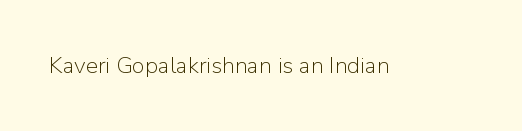
The image shows 23 px text type, upright; set normal letter spacing, not underlined.
